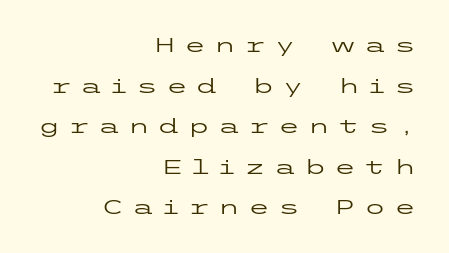
Q: Is the text bold? A: No.
Q: Is the text italic (slanted)? A: No, it is upright.
Q: Is the text underlined? A: No.
Q: How is the paragraph aligned? A: Right-aligned.
Q: Is the spacing between letters normal or unusually wide? A: Unusually wide.
Q: Is the spacing between lines tight, normal or loose? A: Loose.
